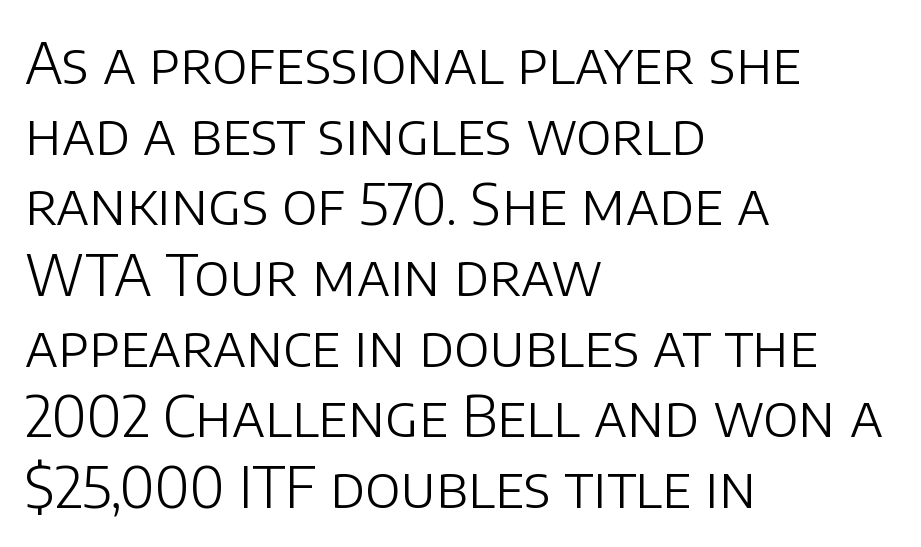
The image shows 57 px light sans-serif type, upright; set left-aligned, line spacing 1.24x, normal letter spacing, not underlined; low stroke contrast and a large x-height.
